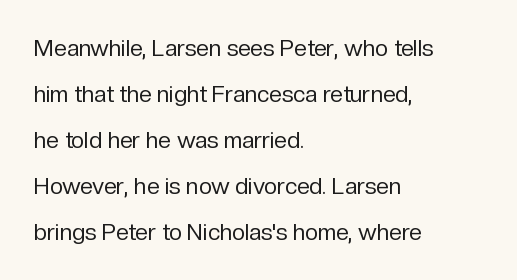
Spacing between characters is what you'd get straight out of the box. The letters stand straight up with perfectly vertical stems. Clear beneath every line of the passage. The strokes are not fattened; the text isn't bold.
